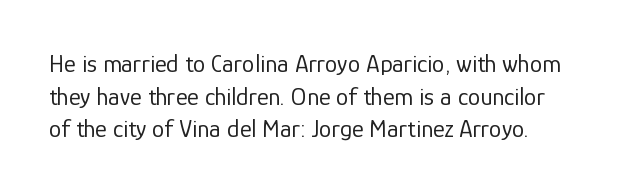
{"italic": "no", "bold": "no", "underline": "no", "line_spacing": "normal", "line_spacing_ratio": 1.31, "letter_spacing": "normal", "letter_spacing_em": 0.0, "glyph_px": 25}
